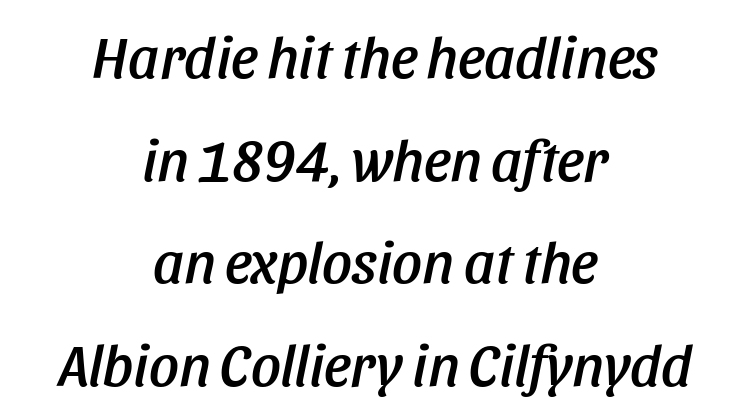
Spacing between characters is what you'd get straight out of the box. Would a proofreader flag this as italicized? Yes. Has an underline been added? It has not. Where is the straight margin? There isn't one; the lines are centered. A typesetter would call this proportional, since set widths differ per character.
